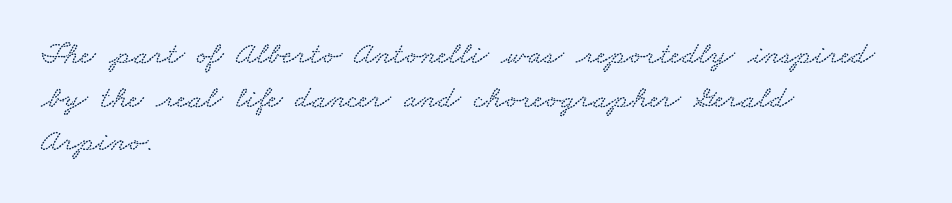
Q: Is the text underlined? A: No.
Q: How is the paragraph aligned? A: Left-aligned.
Q: Is the spacing between letters normal or unusually wide? A: Normal.
Q: Is the spacing between lines tight, normal or loose? A: Normal.
Q: Width (condensed, normal, or wide)? A: Wide.
Q: Stroke contrast? A: Low.
Q: x-height? A: Small.
Q: Monospaced? A: No.
